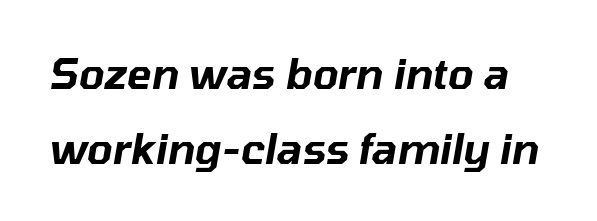
{"italic": "yes", "lean": "right", "slant_degrees": 10, "width": "normal", "stroke_contrast": "low", "x_height": "medium", "monospaced": "no", "underline": "no", "line_spacing_ratio": 1.82, "letter_spacing": "normal", "letter_spacing_em": 0.0, "glyph_px": 41}
